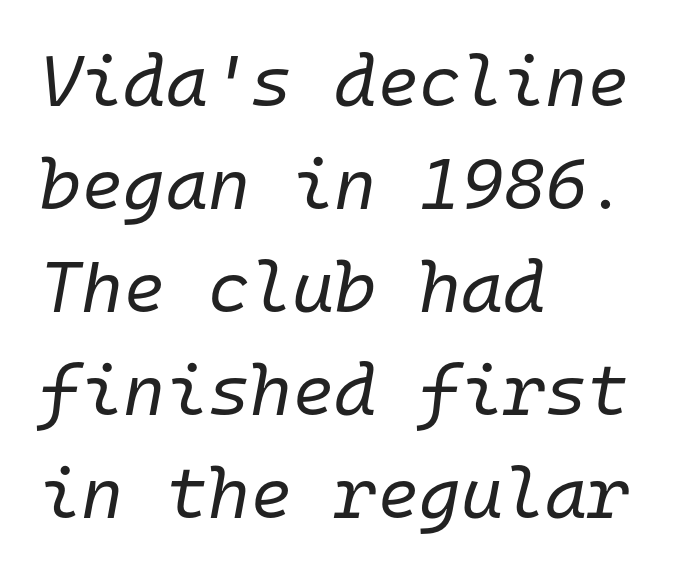
The image shows 72 px regular-weight type, italic (leaning right), monospaced; set left-aligned, normal line spacing (1.43x), normal letter spacing, not underlined; low stroke contrast and a medium x-height.
